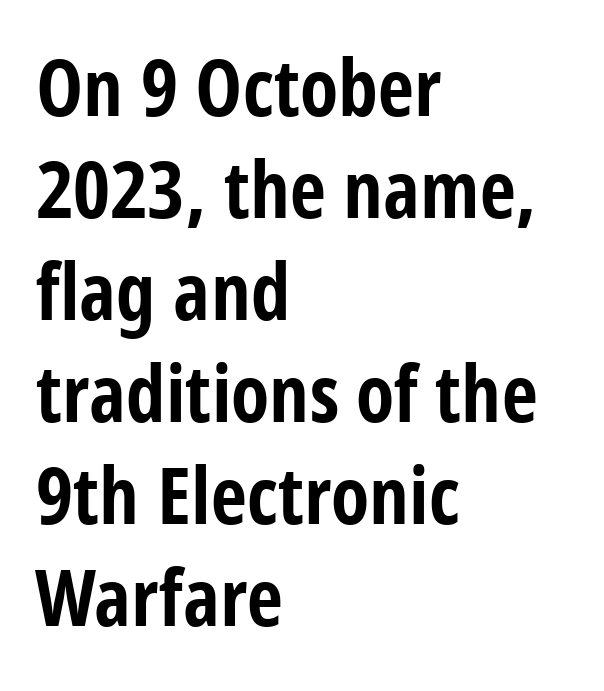
Q: Is the text bold? A: Yes.
Q: Is the text italic (slanted)? A: No, it is upright.
Q: Is the typeface a serif or a sans-serif typeface? A: Sans-serif.
Q: Is the text underlined? A: No.
Q: How is the paragraph aligned? A: Left-aligned.
Q: Is the spacing between letters normal or unusually wide? A: Normal.
Q: Is the spacing between lines tight, normal or loose? A: Normal.
Q: Width (condensed, normal, or wide)? A: Condensed.
Q: Stroke contrast? A: Low.
Q: x-height? A: Large.
Q: Monospaced? A: No.
